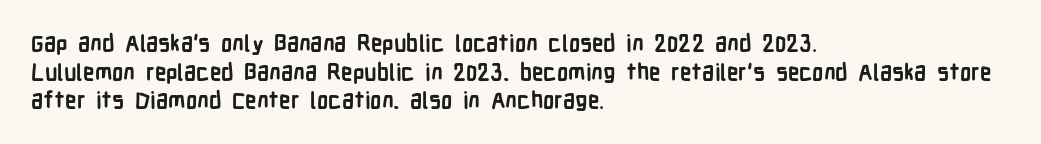
Q: Is the text bold? A: Yes.
Q: Is the text italic (slanted)? A: No, it is upright.
Q: Is the text underlined? A: No.
Q: How is the paragraph aligned? A: Left-aligned.
Q: Is the spacing between letters normal or unusually wide? A: Normal.
